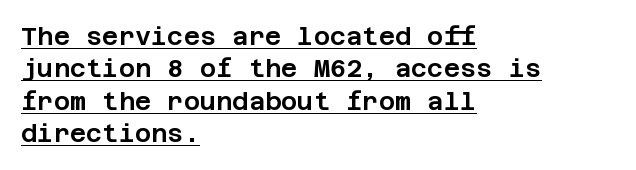
Quick note: interline space is typical. Left-aligned paragraph, ragged on the right. Letter spacing: default. Designer's note — italics off, roman on.
